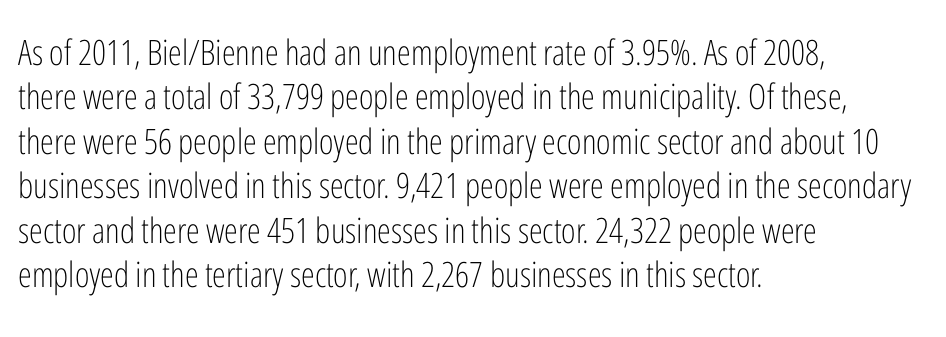
{"serif": "no", "italic": "no", "bold": "no", "weight": "light", "width": "condensed", "stroke_contrast": "low", "x_height": "medium", "monospaced": "no", "underline": "no", "align": "left", "line_spacing": "normal", "line_spacing_ratio": 1.27, "letter_spacing": "normal", "letter_spacing_em": 0.0, "glyph_px": 35}
